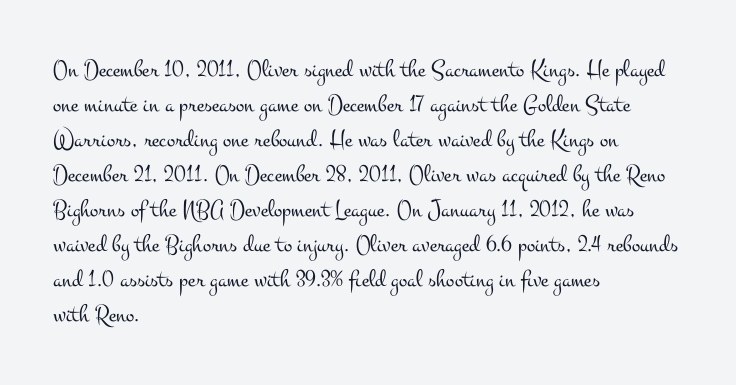
The image shows 25 px text type; set left-aligned, normal line spacing (1.4x), normal letter spacing, not underlined.
